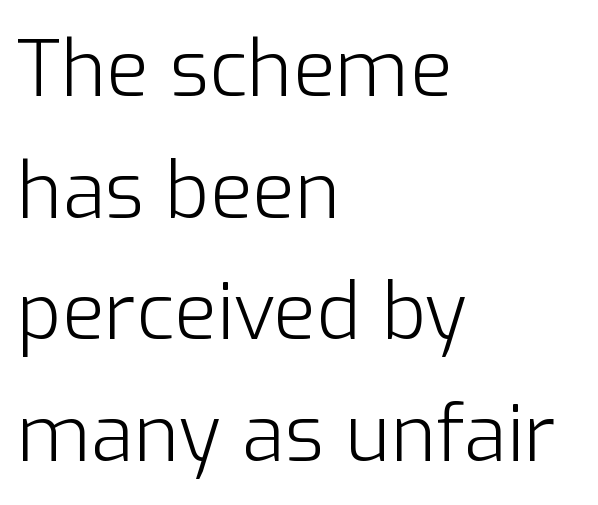
Q: Is the text bold? A: No.
Q: Is the text italic (slanted)? A: No, it is upright.
Q: Is the typeface a serif or a sans-serif typeface? A: Sans-serif.
Q: Is the text underlined? A: No.
Q: How is the paragraph aligned? A: Left-aligned.
Q: Is the spacing between letters normal or unusually wide? A: Normal.
Q: Is the spacing between lines tight, normal or loose? A: Normal.
Q: Width (condensed, normal, or wide)? A: Normal.
Q: Stroke contrast? A: Low.
Q: x-height? A: Medium.
Q: Monospaced? A: No.
